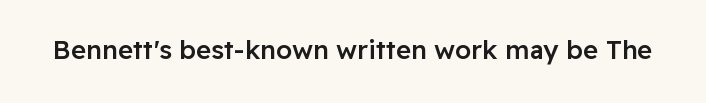
Ascenders rise straight up at ninety degrees. The typesetting leans somewhat heavy: a semibold. Observe the ordinary spacing: letters are neighbours, not strangers. Only glyphs here, with clear space below each row.
